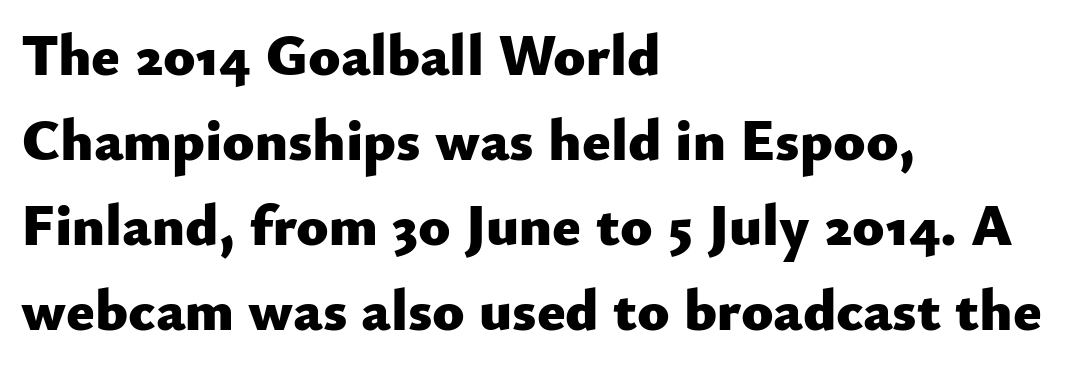
Q: Is the text bold? A: Yes.
Q: Is the text italic (slanted)? A: No, it is upright.
Q: Is the typeface a serif or a sans-serif typeface? A: Sans-serif.
Q: Is the text underlined? A: No.
Q: How is the paragraph aligned? A: Left-aligned.
Q: Is the spacing between letters normal or unusually wide? A: Normal.
Q: Is the spacing between lines tight, normal or loose? A: Normal.
Q: Width (condensed, normal, or wide)? A: Normal.
Q: Stroke contrast? A: Low.
Q: x-height? A: Small.
Q: Monospaced? A: No.
